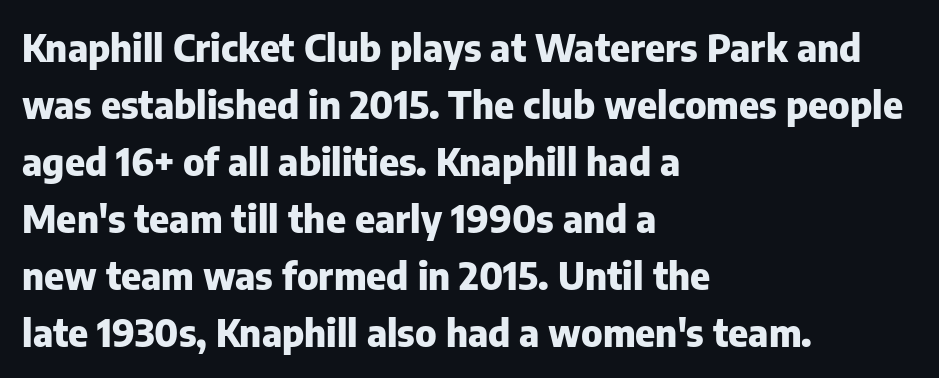
{"serif": "no", "italic": "no", "bold": "yes", "weight": "heavy", "width": "normal", "stroke_contrast": "low", "x_height": "medium", "monospaced": "no", "underline": "no", "align": "left", "line_spacing": "normal", "line_spacing_ratio": 1.5, "letter_spacing": "normal", "letter_spacing_em": 0.0, "glyph_px": 38}
